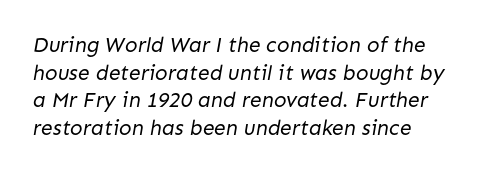
No extra ink here — the face is not bold. Honestly, there is no underline to notice here at all. In terms of letterspacing, this is plain default setting. Is there much room between lines? A standard amount, neither cramped nor airy.
